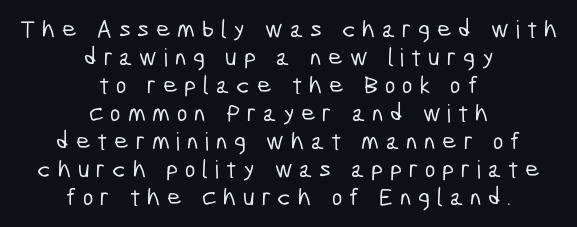
{"underline": "no", "align": "center", "line_spacing": "tight", "line_spacing_ratio": 1.12, "letter_spacing": "wide", "letter_spacing_em": 0.27, "glyph_px": 25}
